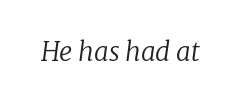
{"italic": "yes", "lean": "right", "slant_degrees": 8, "bold": "no", "underline": "no", "letter_spacing": "normal", "letter_spacing_em": 0.0, "glyph_px": 26}
